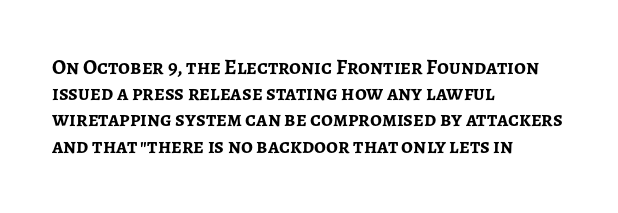
The image shows 21 px bold type, upright; set left-aligned, normal line spacing (1.25x), normal letter spacing, not underlined.
